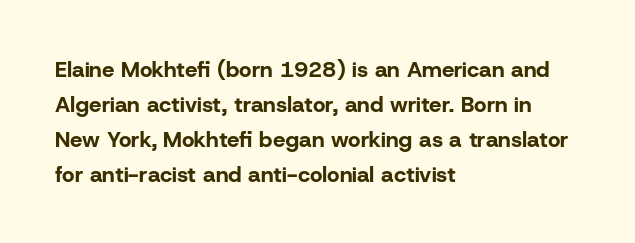
Q: Is the text bold? A: Yes.
Q: Is the text italic (slanted)? A: No, it is upright.
Q: Is the text underlined? A: No.
Q: How is the paragraph aligned? A: Left-aligned.
Q: Is the spacing between letters normal or unusually wide? A: Normal.
Q: Is the spacing between lines tight, normal or loose? A: Normal.
